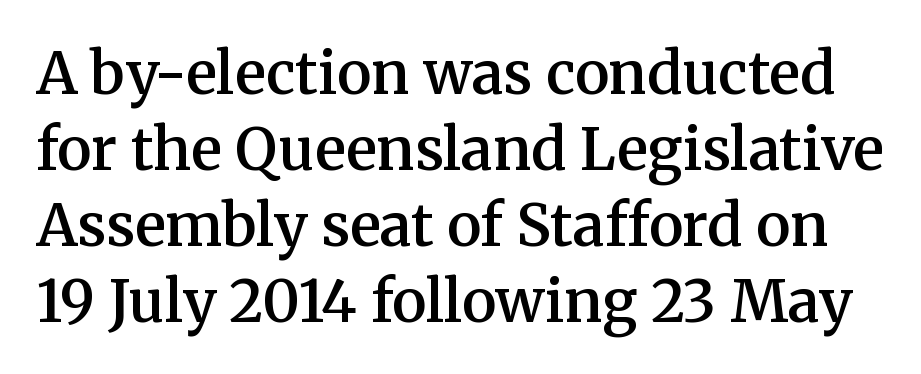
{"serif": "yes", "italic": "no", "bold": "semi", "weight": "semibold", "width": "normal", "stroke_contrast": "medium", "x_height": "medium", "monospaced": "no", "underline": "no", "line_spacing": "normal", "line_spacing_ratio": 1.31, "letter_spacing": "normal", "letter_spacing_em": 0.0, "glyph_px": 58}
